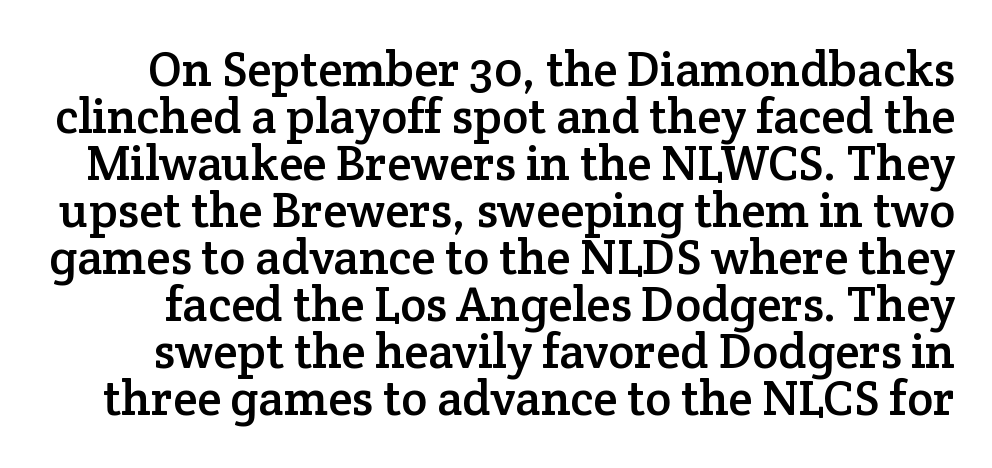
{"serif": "yes", "italic": "no", "width": "normal", "stroke_contrast": "low", "x_height": "medium", "monospaced": "no", "underline": "no", "line_spacing": "tight", "line_spacing_ratio": 0.96, "letter_spacing": "normal", "letter_spacing_em": 0.0, "glyph_px": 49}
